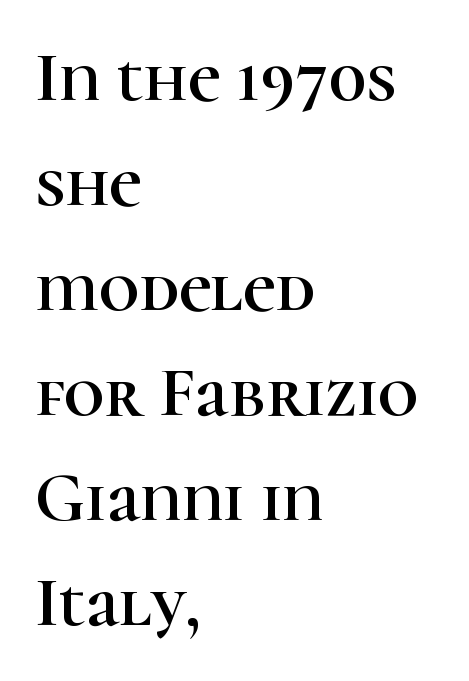
Q: Is the text italic (slanted)? A: No, it is upright.
Q: Is the typeface a serif or a sans-serif typeface? A: Serif.
Q: Is the text underlined? A: No.
Q: How is the paragraph aligned? A: Left-aligned.
Q: Is the spacing between letters normal or unusually wide? A: Normal.
Q: Is the spacing between lines tight, normal or loose? A: Normal.
Q: Width (condensed, normal, or wide)? A: Normal.
Q: Stroke contrast? A: High.
Q: x-height? A: Medium.
Q: Monospaced? A: No.
